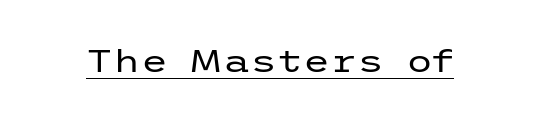
This sample uses a sans-serif face. Do the letters lean? They stand straight. Nobody touched the tracking dial on this one. Every word sits above its own underline. No extra ink here — the face is not bold.
